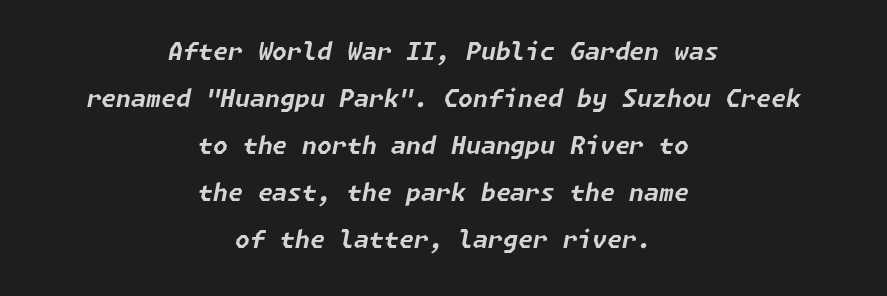
Caption: standard tracking, unaltered. The vertical gap from one line to the next is large. Underlining? Definitely not there. Every row of glyphs is offset so its center matches the block's center. If you drew a line through each stem, it would be angled. The typesetting leans heavy: a genuine bold.
